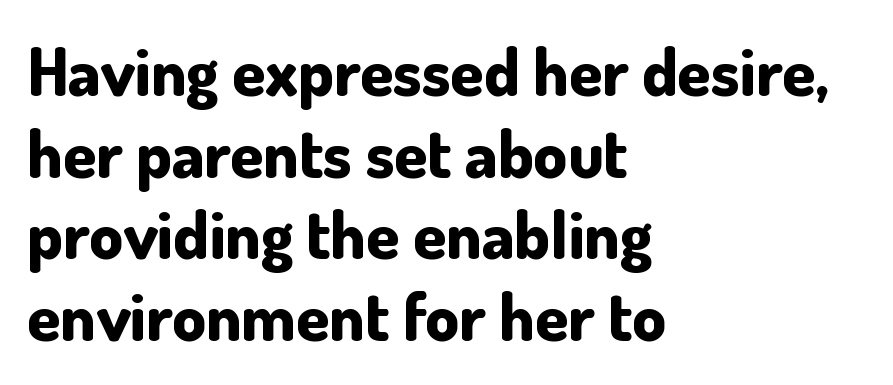
{"serif": "no", "italic": "no", "bold": "yes", "weight": "bold", "width": "normal", "stroke_contrast": "low", "x_height": "small", "monospaced": "no", "underline": "no", "align": "left", "line_spacing_ratio": 1.22, "letter_spacing": "normal", "letter_spacing_em": 0.0, "glyph_px": 67}
